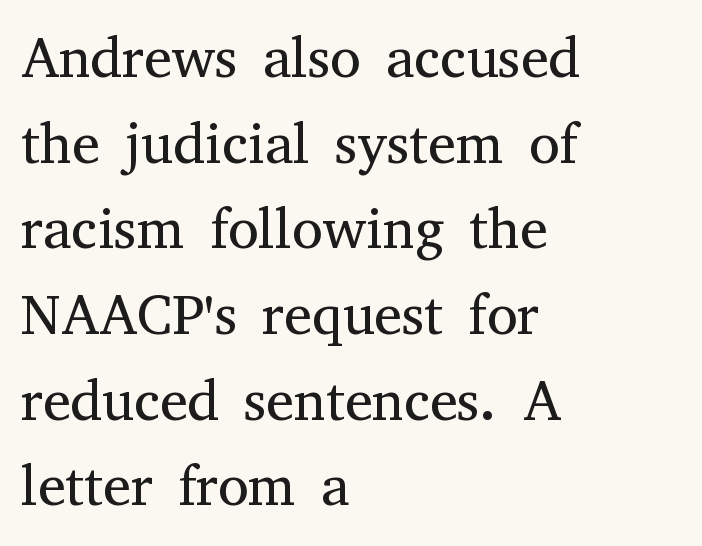
Stem width sits at or under what a default text font uses. Looks like regular typesetting: each glyph gets only the width it needs. Line beginnings align vertically; line endings do not. Notice how the stems are strictly vertical — no italics here.
